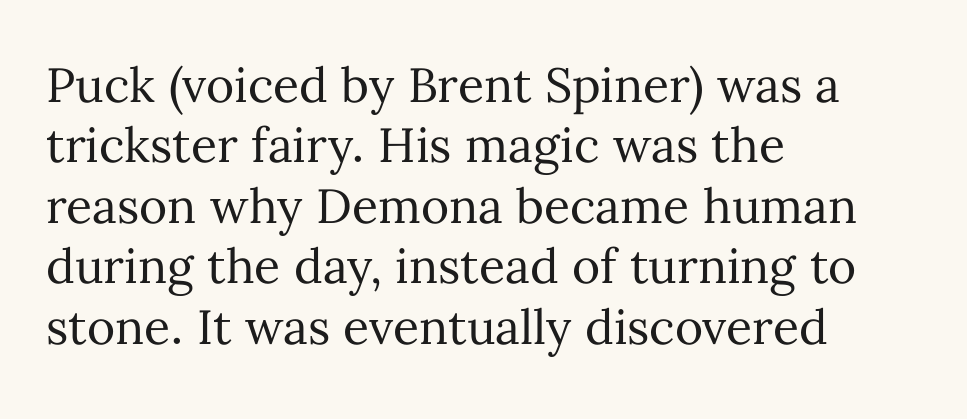
Note the varied advance widths — an 'i' is clearly narrower than an 'm'. Underlining? Definitely not there. These lines keep a tight, regular rhythm from letter to letter. A quiet, ordinary-to-light weight characterises the typeface. You can tell it's not italic because the verticals are truly vertical.
